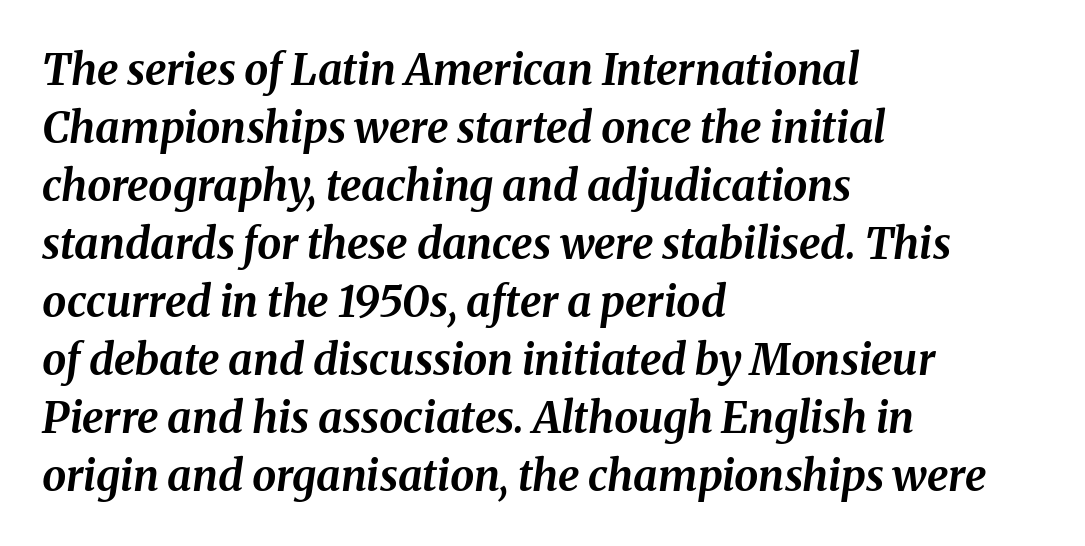
The image shows 43 px bold type, italic (leaning right); set left-aligned, normal line spacing (1.35x), normal letter spacing, not underlined; medium stroke contrast and a medium x-height.
